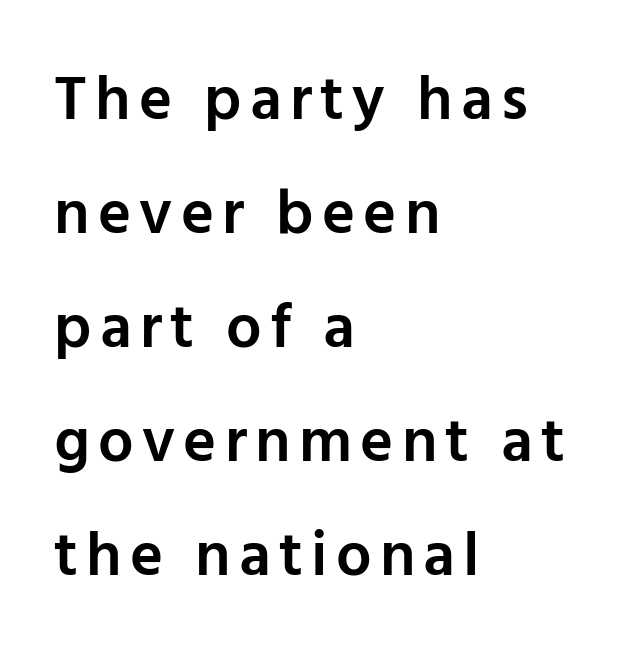
{"serif": "no", "italic": "no", "bold": "semi", "weight": "semibold", "width": "normal", "stroke_contrast": "low", "x_height": "medium", "monospaced": "no", "underline": "no", "align": "left", "line_spacing_ratio": 1.81, "glyph_px": 63}
